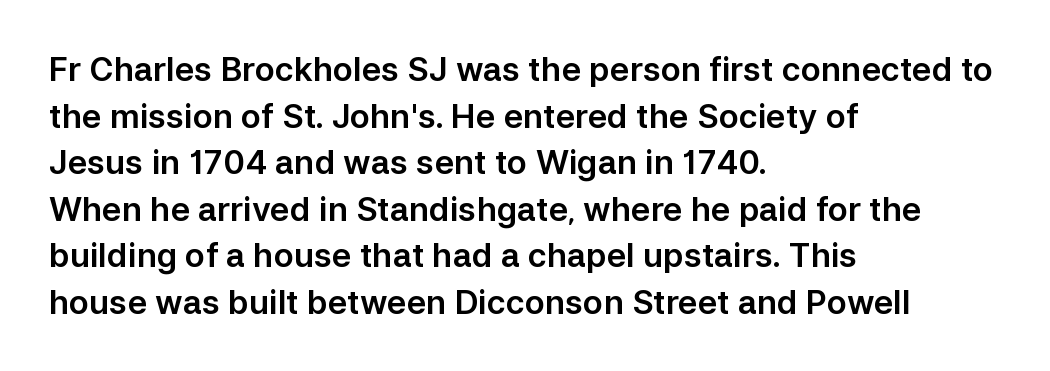
The zone under the glyphs is completely vacant. You could not count columns in this text — the font is proportionally spaced. Compared with typical paragraphs, the rows here are spaced about the same. This is roman type, the default non-slanted kind.
